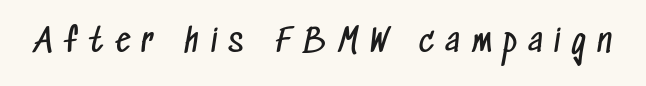
{"serif": "no", "bold": "no", "weight": "regular", "width": "condensed", "stroke_contrast": "low", "x_height": "medium", "monospaced": "no", "underline": "no", "letter_spacing": "wide", "letter_spacing_em": 0.37, "glyph_px": 31}
